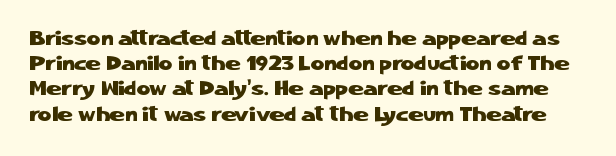
{"italic": "no", "underline": "no", "line_spacing_ratio": 1.2, "letter_spacing": "normal", "letter_spacing_em": 0.0, "glyph_px": 21}
